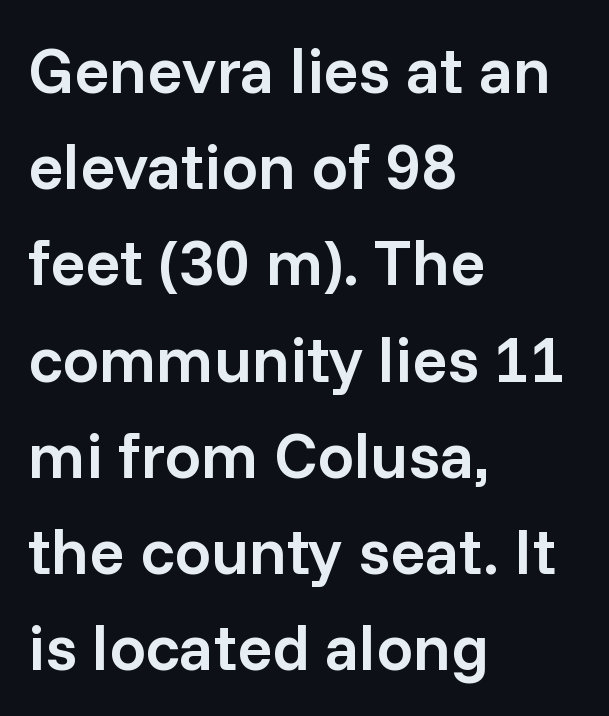
{"serif": "no", "italic": "no", "bold": "semi", "weight": "semibold", "width": "normal", "stroke_contrast": "low", "x_height": "medium", "monospaced": "no", "underline": "no", "align": "left", "line_spacing": "normal", "line_spacing_ratio": 1.48, "letter_spacing": "normal", "letter_spacing_em": 0.0, "glyph_px": 65}
